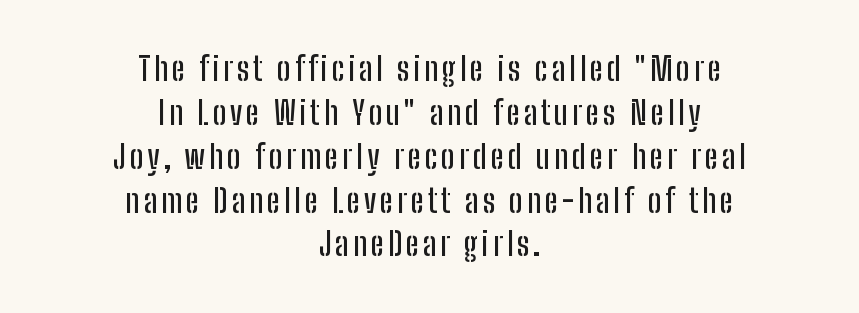
{"serif": "no", "italic": "no", "width": "condensed", "stroke_contrast": "low", "x_height": "medium", "monospaced": "no", "underline": "no", "align": "center", "line_spacing": "normal", "line_spacing_ratio": 1.37, "glyph_px": 32}
